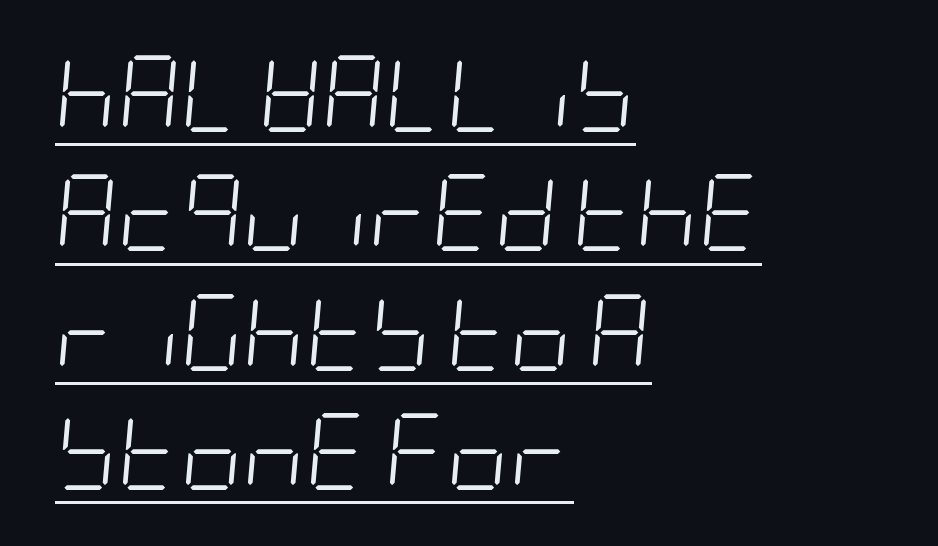
Q: Is the text bold? A: No.
Q: Is the text italic (slanted)? A: Yes, it leans right by about 5 degrees.
Q: Is the text underlined? A: Yes.
Q: How is the paragraph aligned? A: Left-aligned.
Q: Is the spacing between letters normal or unusually wide? A: Normal.
Q: Is the spacing between lines tight, normal or loose? A: Normal.
Q: Width (condensed, normal, or wide)? A: Condensed.
Q: Stroke contrast? A: Low.
Q: x-height? A: Large.
